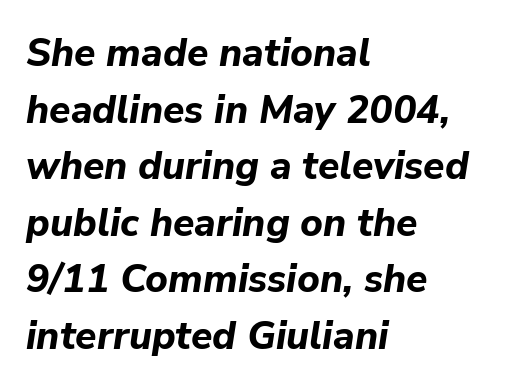
{"italic": "yes", "lean": "right", "slant_degrees": 9, "bold": "yes", "weight": "bold", "width": "normal", "stroke_contrast": "low", "x_height": "medium", "monospaced": "no", "underline": "no", "align": "left", "line_spacing": "normal", "line_spacing_ratio": 1.45, "letter_spacing": "normal", "letter_spacing_em": 0.0, "glyph_px": 39}
